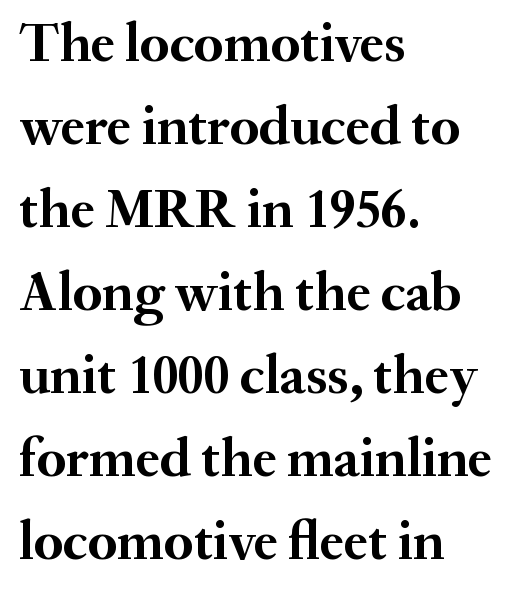
{"serif": "yes", "italic": "no", "bold": "yes", "weight": "semibold", "width": "normal", "stroke_contrast": "medium", "x_height": "small", "monospaced": "no", "underline": "no", "align": "left", "line_spacing": "normal", "line_spacing_ratio": 1.51, "letter_spacing": "normal", "letter_spacing_em": 0.0, "glyph_px": 55}
